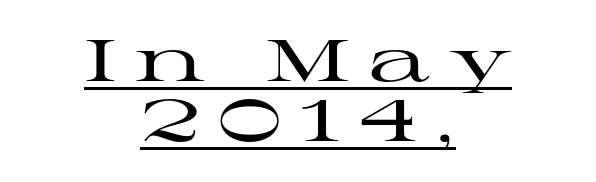
{"serif": "yes", "italic": "no", "width": "wide", "stroke_contrast": "high", "x_height": "medium", "monospaced": "no", "underline": "yes", "align": "center", "line_spacing": "tight", "line_spacing_ratio": 1.02, "letter_spacing": "wide", "letter_spacing_em": 0.3, "glyph_px": 59}
